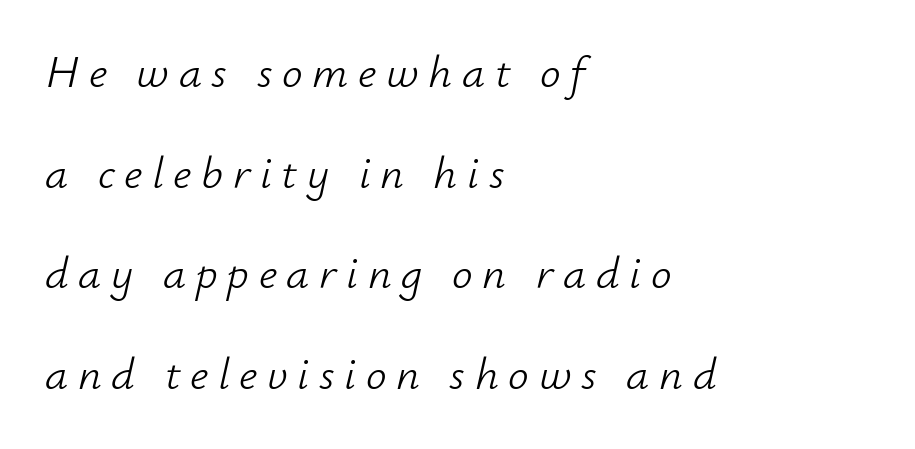
The image shows 46 px light type, italic (leaning right); set left-aligned, loose line spacing (2.19x), unusually wide letter spacing (+0.21 em), not underlined; low stroke contrast and a small x-height.
